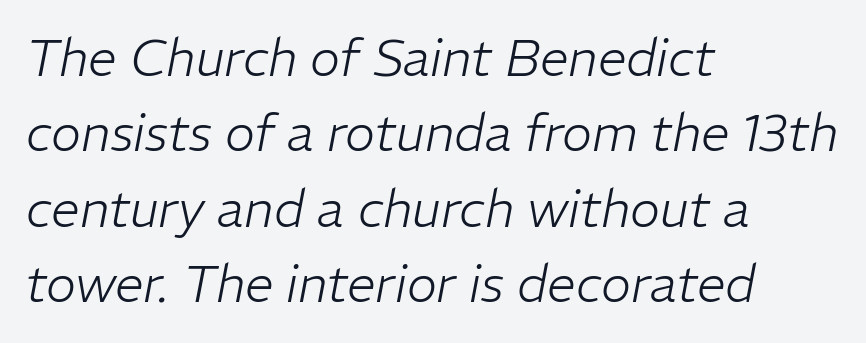
Q: Is the text bold? A: No.
Q: Is the text italic (slanted)? A: Yes, it leans right by about 11 degrees.
Q: Is the text underlined? A: No.
Q: How is the paragraph aligned? A: Left-aligned.
Q: Is the spacing between letters normal or unusually wide? A: Normal.
Q: Is the spacing between lines tight, normal or loose? A: Normal.
Q: Width (condensed, normal, or wide)? A: Normal.
Q: Stroke contrast? A: Low.
Q: x-height? A: Medium.
Q: Monospaced? A: No.
